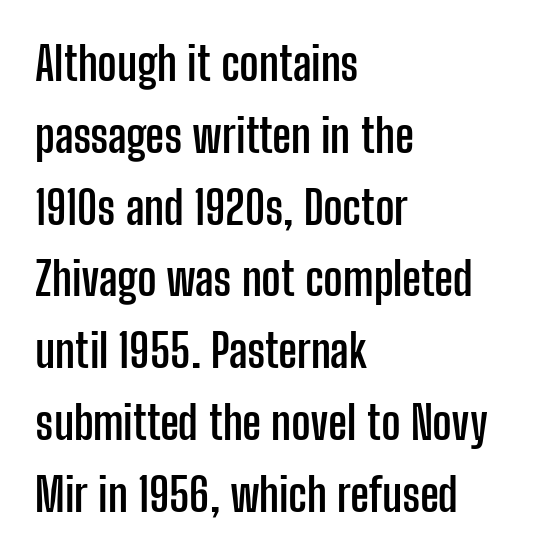
Q: Is the text bold? A: Yes.
Q: Is the text italic (slanted)? A: No, it is upright.
Q: Is the typeface a serif or a sans-serif typeface? A: Sans-serif.
Q: Is the text underlined? A: No.
Q: How is the paragraph aligned? A: Left-aligned.
Q: Is the spacing between letters normal or unusually wide? A: Normal.
Q: Is the spacing between lines tight, normal or loose? A: Normal.
Q: Width (condensed, normal, or wide)? A: Condensed.
Q: Stroke contrast? A: Low.
Q: x-height? A: Medium.
Q: Monospaced? A: No.
